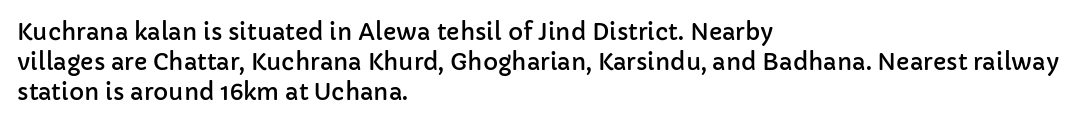
{"italic": "no", "underline": "no", "align": "left", "line_spacing": "normal", "line_spacing_ratio": 1.31, "letter_spacing": "normal", "letter_spacing_em": 0.0, "glyph_px": 23}
